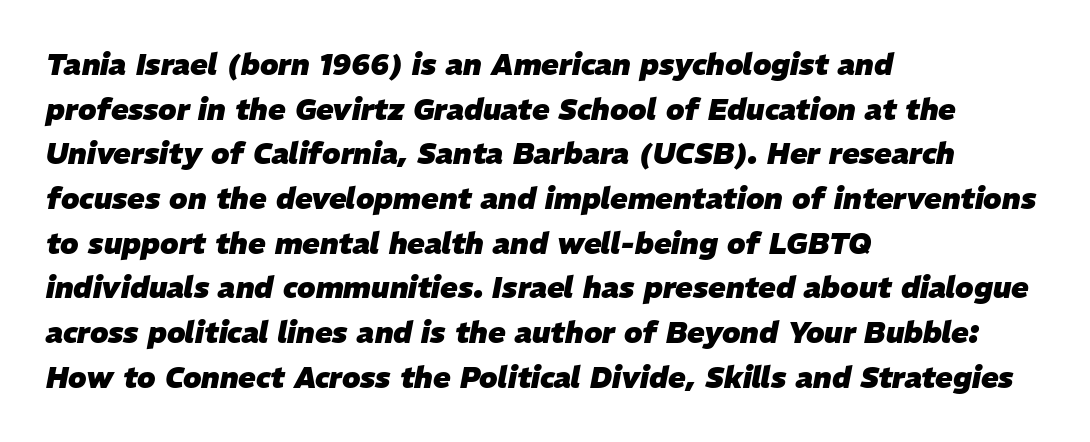
{"italic": "yes", "lean": "right", "slant_degrees": 11, "bold": "yes", "weight": "heavy", "width": "normal", "stroke_contrast": "low", "x_height": "medium", "monospaced": "no", "underline": "no", "align": "left", "line_spacing": "normal", "line_spacing_ratio": 1.54, "letter_spacing": "normal", "letter_spacing_em": 0.0, "glyph_px": 29}
